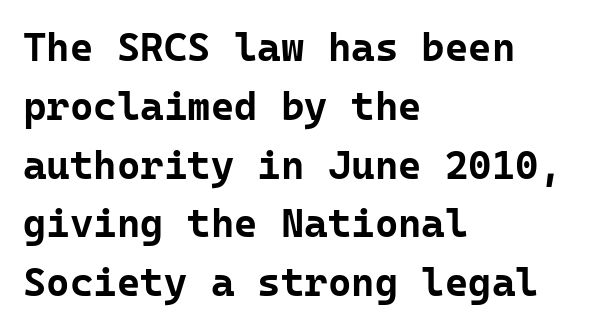
{"serif": "no", "italic": "no", "bold": "yes", "weight": "bold", "width": "normal", "stroke_contrast": "low", "x_height": "medium", "monospaced": "yes", "underline": "no", "align": "left", "line_spacing": "normal", "line_spacing_ratio": 1.47, "letter_spacing": "normal", "letter_spacing_em": 0.0, "glyph_px": 40}
